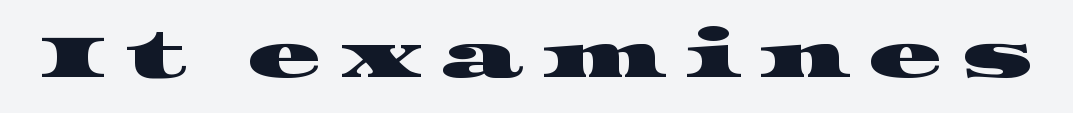
{"serif": "yes", "width": "wide", "stroke_contrast": "high", "x_height": "large", "monospaced": "no", "underline": "no", "letter_spacing": "wide", "letter_spacing_em": 0.29, "glyph_px": 61}
